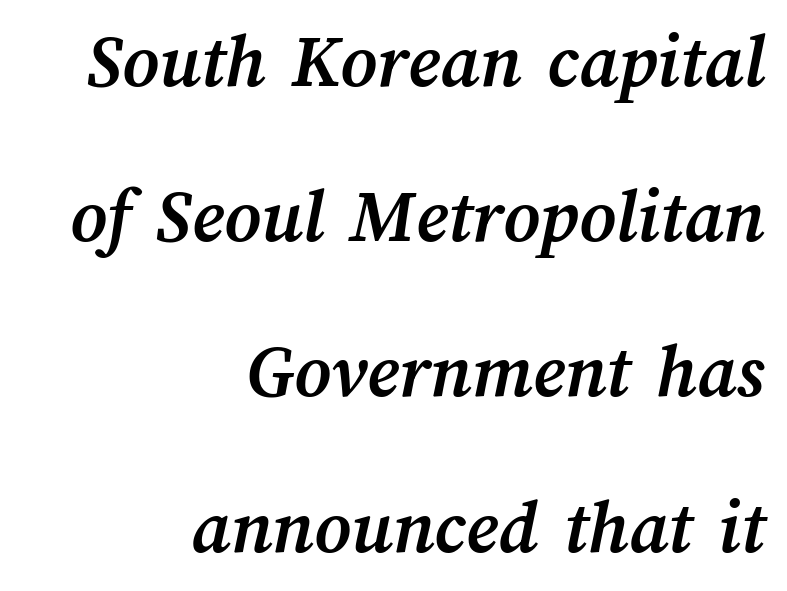
The image shows 78 px semibold type; set right-aligned, loose line spacing (1.99x), normal letter spacing, not underlined; medium stroke contrast and a medium x-height.
